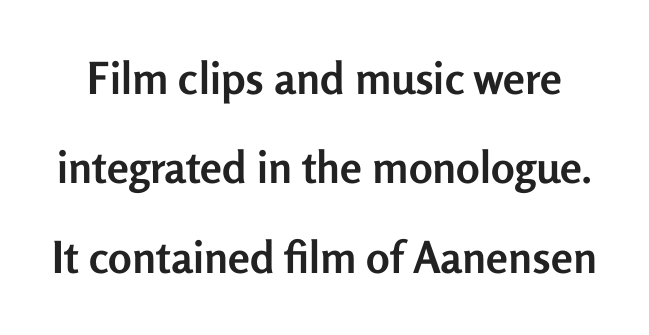
Default kerning and tracking; the words read as compact shapes. Type without underlining. Think of a printed novel: that variable character pitch is what you see here. Serif or sans? Sans — the stroke terminals are bare. The line-height multiplier appears high, well above default.
